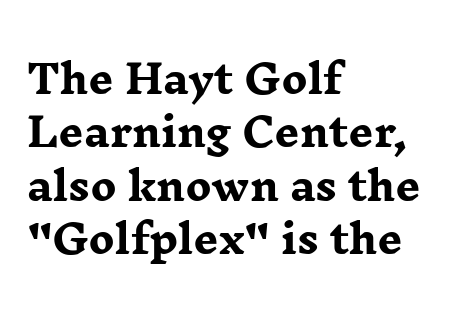
Words appear dense and cohesive because spacing is normal. The text block is weighted toward the left margin, trailing off unevenly rightward. Letterform terminals end in serifs throughout the passage. Bold? Absolutely — the strokes are thick and heavy.
